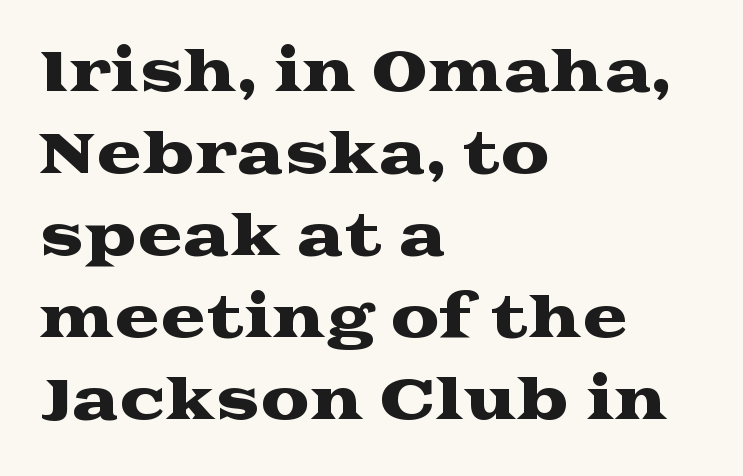
The image shows 55 px wide serif type, upright; set left-aligned, normal line spacing (1.49x), normal letter spacing, not underlined; medium stroke contrast and a medium x-height.
